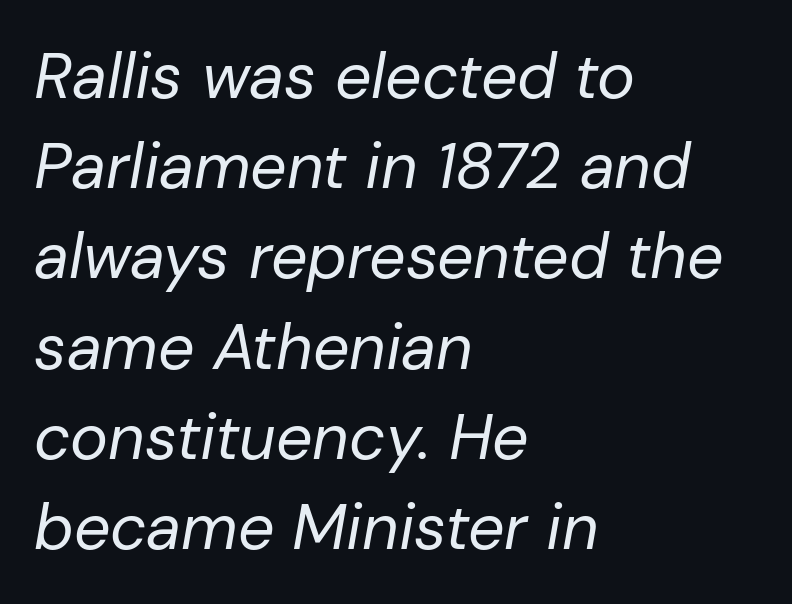
{"italic": "yes", "lean": "right", "slant_degrees": 10, "bold": "no", "weight": "regular", "width": "normal", "stroke_contrast": "low", "x_height": "medium", "monospaced": "no", "underline": "no", "align": "left", "line_spacing": "normal", "line_spacing_ratio": 1.41, "letter_spacing": "normal", "letter_spacing_em": 0.0, "glyph_px": 64}
